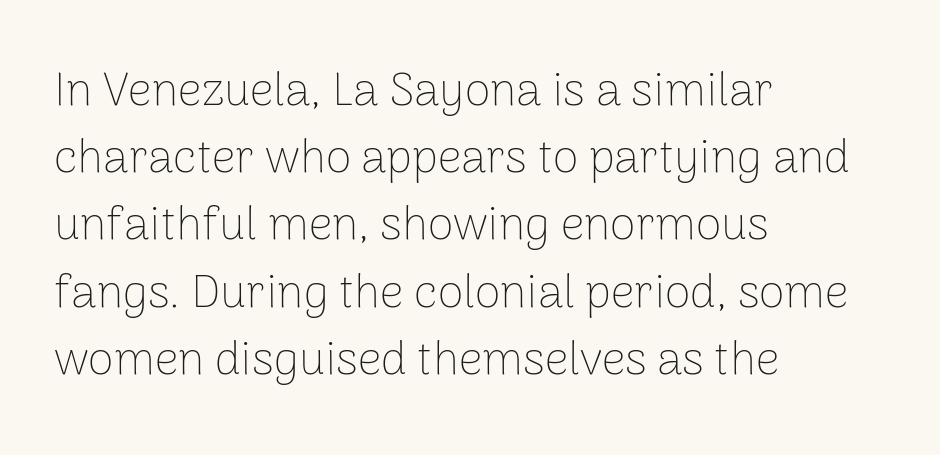
The image shows 47 px thin sans-serif type, upright; set left-aligned, normal line spacing (1.43x), normal letter spacing, not underlined; low stroke contrast and a medium x-height.
